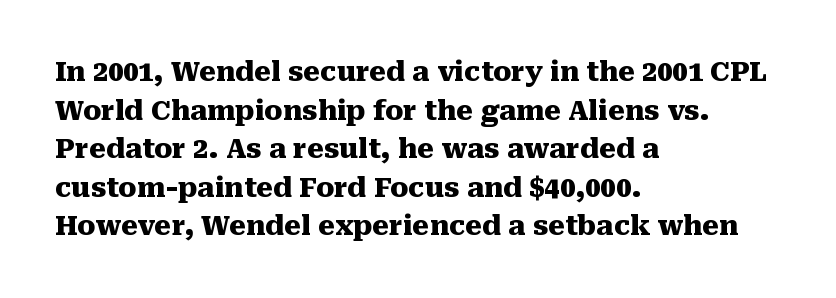
The image shows 27 px bold type, upright; set left-aligned, normal line spacing (1.43x), normal letter spacing, not underlined.
